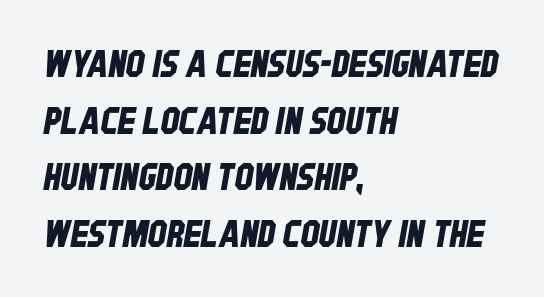
Q: Is the typeface a serif or a sans-serif typeface? A: Sans-serif.
Q: Is the text underlined? A: No.
Q: How is the paragraph aligned? A: Left-aligned.
Q: Is the spacing between letters normal or unusually wide? A: Normal.
Q: Is the spacing between lines tight, normal or loose? A: Normal.
Q: Width (condensed, normal, or wide)? A: Condensed.
Q: Stroke contrast? A: Low.
Q: x-height? A: Large.
Q: Monospaced? A: No.
